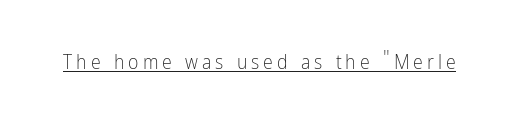
Q: Is the text bold? A: No.
Q: Is the text italic (slanted)? A: No, it is upright.
Q: Is the text underlined? A: Yes.
Q: Is the spacing between letters normal or unusually wide? A: Unusually wide.
